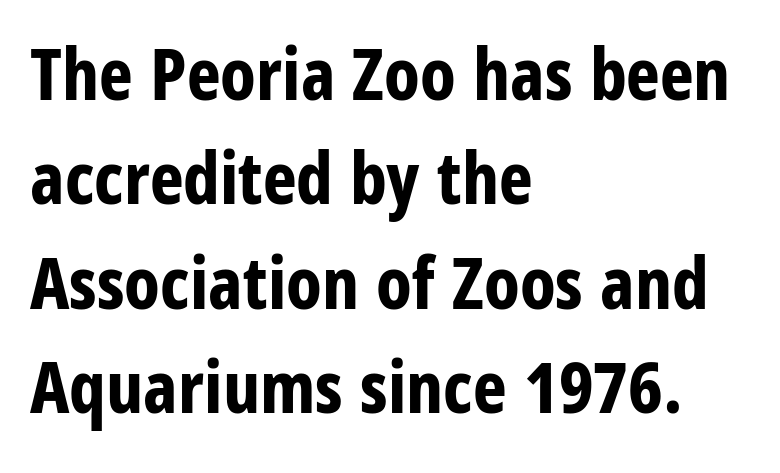
The image shows 72 px bold, condensed sans-serif type, upright; set left-aligned, normal line spacing (1.45x), normal letter spacing, not underlined; low stroke contrast and a large x-height.
